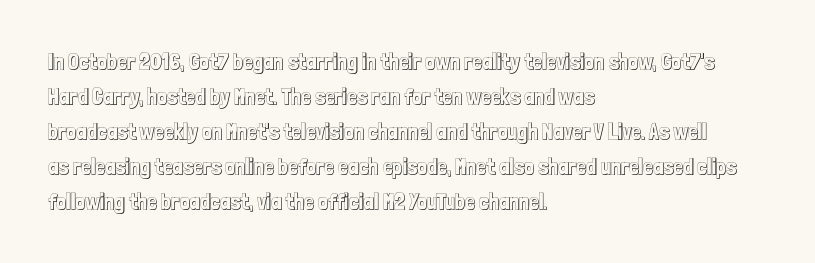
The vertical gap from one line to the next is medium. In terms of posture, this sample is upright. The ragged edge is on the right, which tells us the setting is flush left. Look at the tracking — it's just the regular setting, nothing added. Only glyphs here, with clear space below each row.
